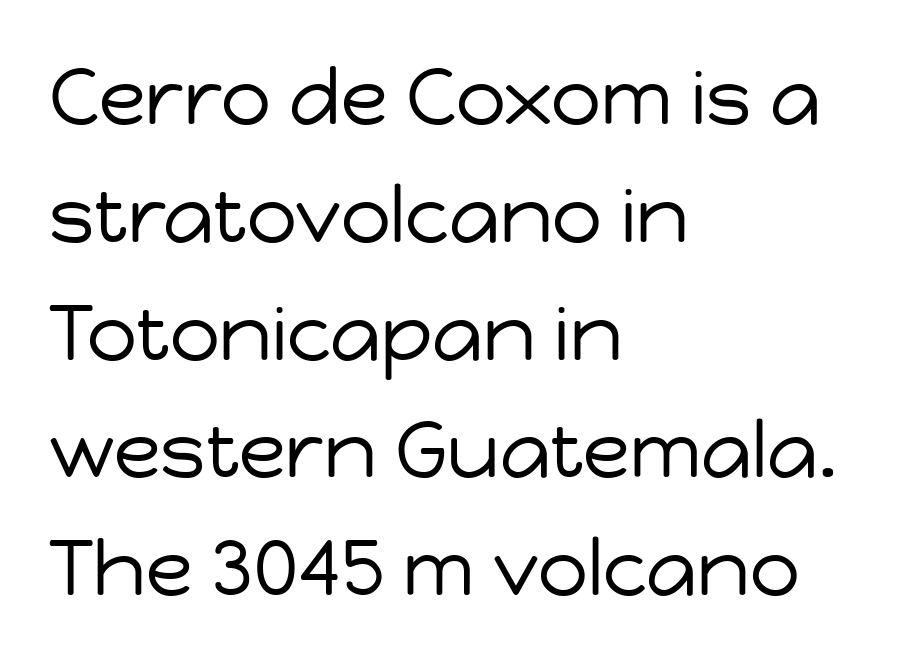
Each letter's strokes conclude bluntly, with no projecting serifs. Think of a printed novel: that variable character pitch is what you see here. Check the space under the baseline: it is left empty. If you drew a line through each stem, it would be perfectly vertical. These lines sit exactly where default settings would place them.
